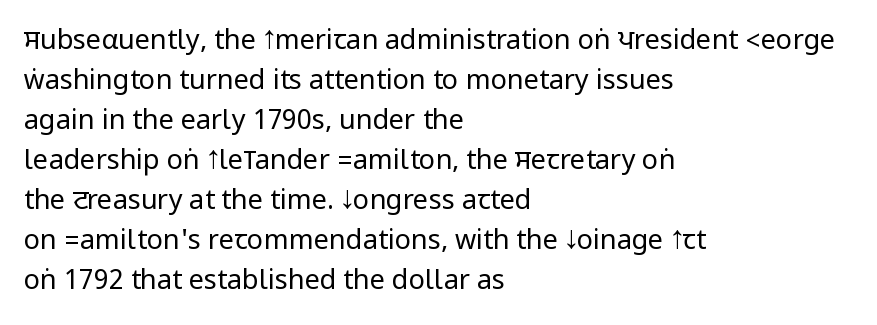
{"italic": "no", "bold": "no", "underline": "no", "align": "left", "line_spacing": "normal", "line_spacing_ratio": 1.48, "letter_spacing": "normal", "letter_spacing_em": 0.0, "glyph_px": 27}
